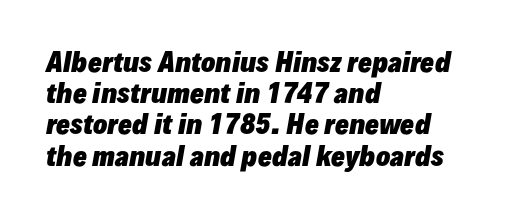
Does extra space separate the letters? No, they use regular spacing. Check under the words: just untouched page. Plenty of ink on the page — the face is bold. Looking at the ascenders, they clearly lean. Teacher's note: observe the even left margin — that is flush-left alignment.
